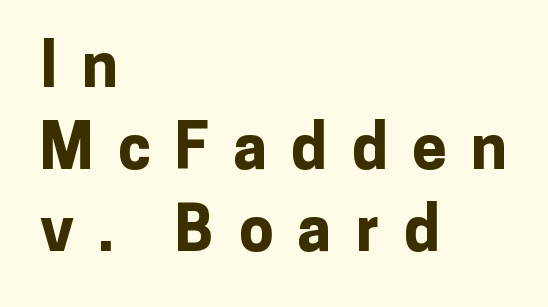
The image shows 62 px bold sans-serif type, upright; set left-aligned, normal line spacing (1.32x), unusually wide letter spacing (+0.39 em), not underlined; low stroke contrast and a medium x-height.
